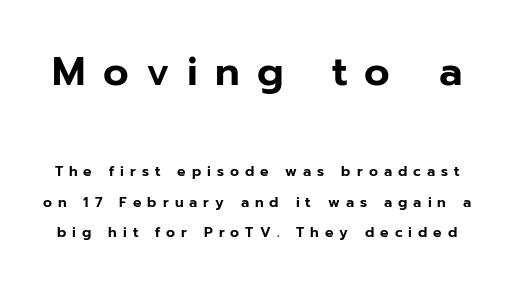
{"serif": "no", "italic": "no", "width": "normal", "stroke_contrast": "low", "x_height": "medium", "monospaced": "no", "underline": "no", "line_spacing": "loose", "line_spacing_ratio": 2.18, "letter_spacing": "wide", "letter_spacing_em": 0.43, "larger_block": "first", "size_ratio": 2.86, "glyph_px": 40}
